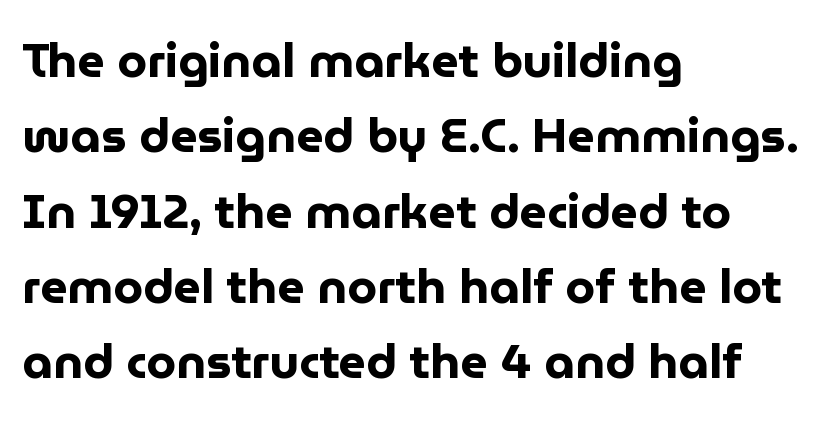
The image shows 48 px bold sans-serif type, upright; set left-aligned, normal line spacing (1.57x), normal letter spacing, not underlined; low stroke contrast and a medium x-height.
